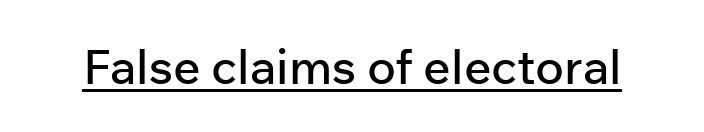
{"serif": "no", "italic": "no", "width": "normal", "stroke_contrast": "low", "x_height": "medium", "monospaced": "no", "underline": "yes", "letter_spacing": "normal", "letter_spacing_em": 0.0, "glyph_px": 48}
